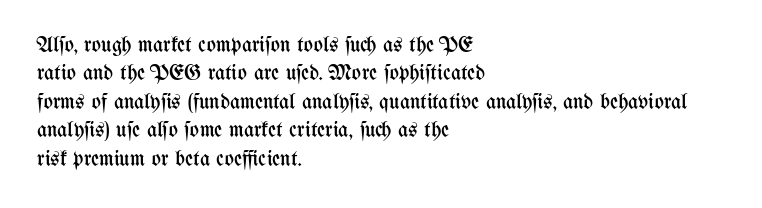
{"italic": "no", "bold": "no", "underline": "no", "align": "left", "line_spacing": "normal", "line_spacing_ratio": 1.29, "letter_spacing": "normal", "letter_spacing_em": 0.0, "glyph_px": 22}
